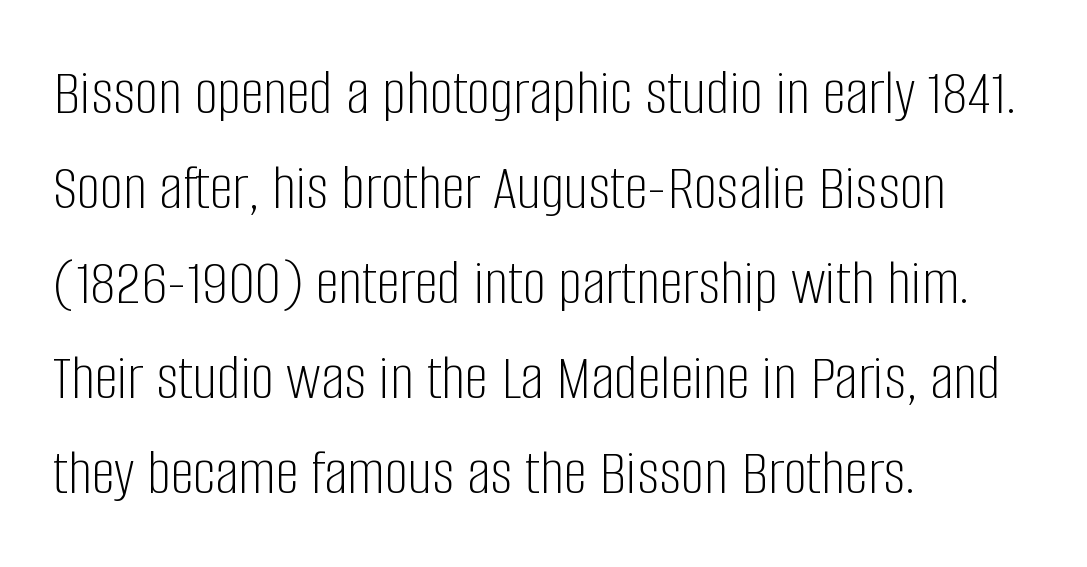
The image shows 66 px light, condensed sans-serif type, upright; set left-aligned, normal line spacing (1.44x), normal letter spacing, not underlined; low stroke contrast and a large x-height.
